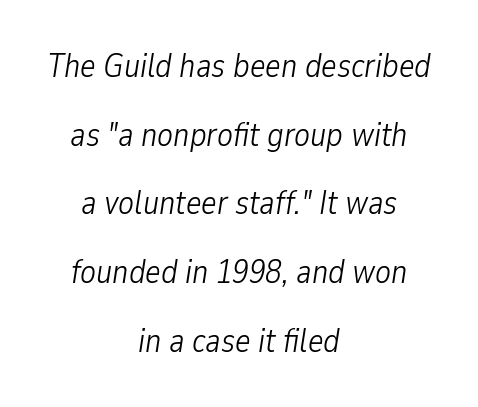
Q: Is the text bold? A: No.
Q: Is the text italic (slanted)? A: Yes, it leans right by about 9 degrees.
Q: Is the text underlined? A: No.
Q: How is the paragraph aligned? A: Centered.
Q: Is the spacing between letters normal or unusually wide? A: Normal.
Q: Is the spacing between lines tight, normal or loose? A: Loose.
Q: Width (condensed, normal, or wide)? A: Condensed.
Q: Stroke contrast? A: Low.
Q: x-height? A: Medium.
Q: Monospaced? A: No.
